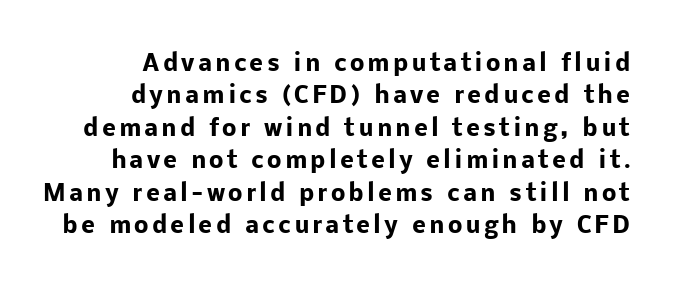
The image shows 23 px bold type, upright; set normal line spacing (1.41x), not underlined.
